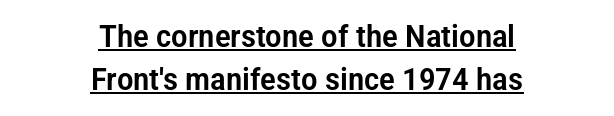
Q: Is the text italic (slanted)? A: No, it is upright.
Q: Is the typeface a serif or a sans-serif typeface? A: Sans-serif.
Q: Is the text underlined? A: Yes.
Q: How is the paragraph aligned? A: Centered.
Q: Is the spacing between letters normal or unusually wide? A: Normal.
Q: Is the spacing between lines tight, normal or loose? A: Normal.
Q: Width (condensed, normal, or wide)? A: Condensed.
Q: Stroke contrast? A: Low.
Q: x-height? A: Medium.
Q: Monospaced? A: No.
